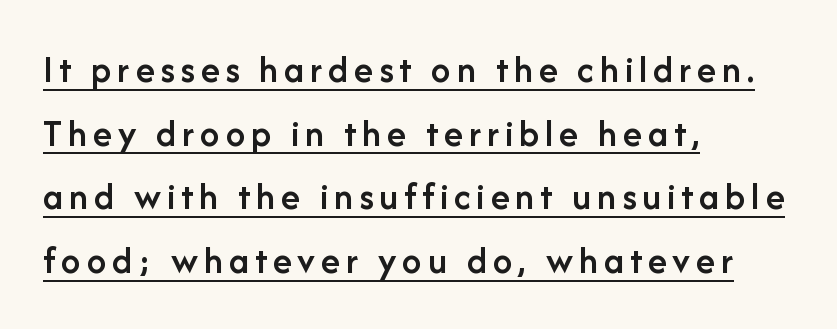
{"serif": "no", "italic": "no", "bold": "semi", "weight": "semibold", "width": "normal", "stroke_contrast": "low", "x_height": "medium", "monospaced": "no", "underline": "yes", "align": "left", "line_spacing": "normal", "line_spacing_ratio": 1.63, "glyph_px": 39}
